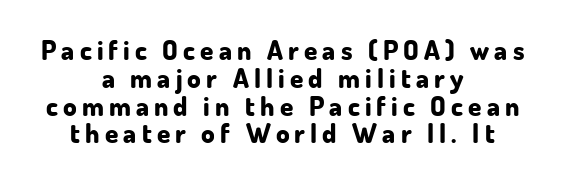
Q: Is the text bold? A: Yes.
Q: Is the text italic (slanted)? A: No, it is upright.
Q: Is the text underlined? A: No.
Q: How is the paragraph aligned? A: Centered.
Q: Is the spacing between lines tight, normal or loose? A: Tight.
